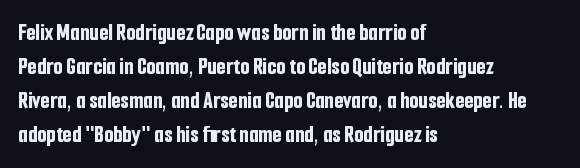
Check under the words: just untouched page. The lettering stays uniformly vertical, giving the passage a roman look. Does the weight exceed regular? Yes, all the way to bold. Leading: standard.
